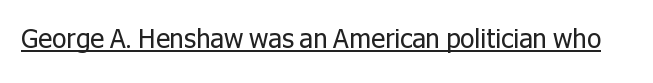
The image shows 26 px text type, upright; set normal letter spacing, underlined.
